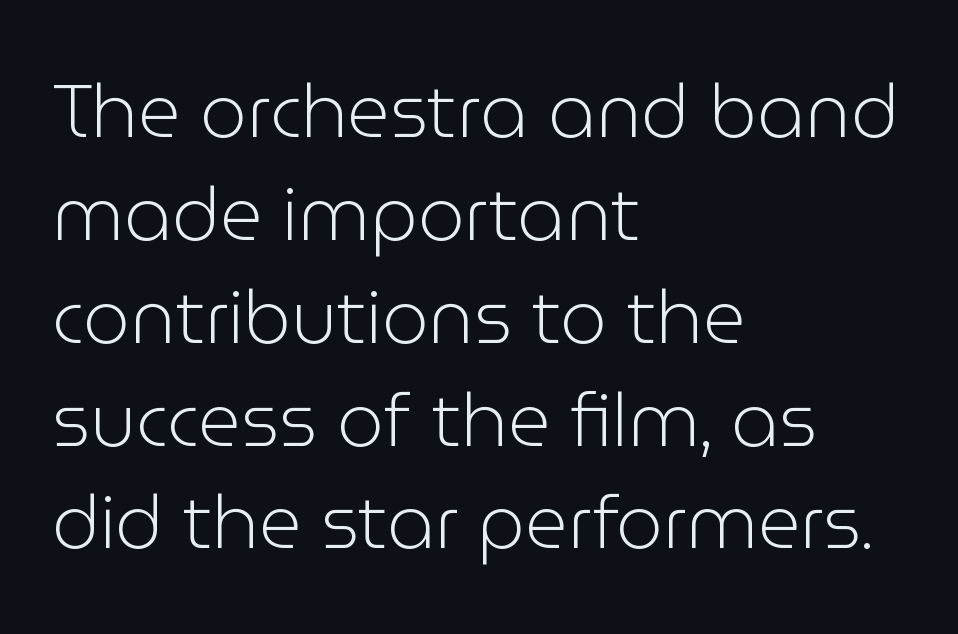
Character widths vary here, with narrow letters taking less room than wide ones. Nope, not italic — everything's standing straight. Examine the stroke ends and you'll find no serifs. The passage shown is not underscored anywhere. These lines are set flush left with a ragged right edge.
